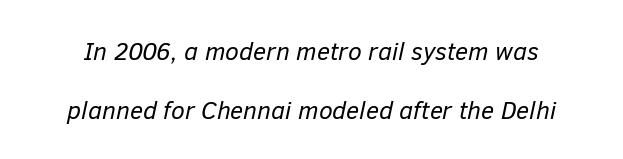
The typeface has the unassuming heft of standard copy or less. Any mark beneath the type? The region is blank. In terms of leading, this rendering errs on the spacious side. This sample uses plain, unmodified letter spacing.
